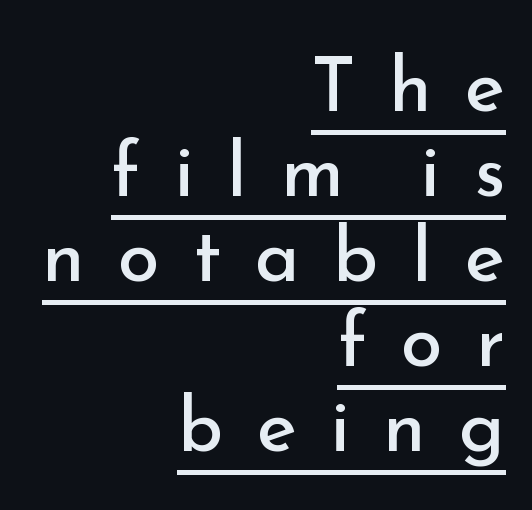
Each stroke keeps to a modest, everyday thickness or less. The paragraph has a hard right edge and a soft left edge. Varying glyph widths throughout — classic text-font behaviour. Tracking here is generous; glyphs stand well apart from one another. A typesetter would call this leading minimal, almost set solid. Students, observe the line beneath the letters — that is underlining.
